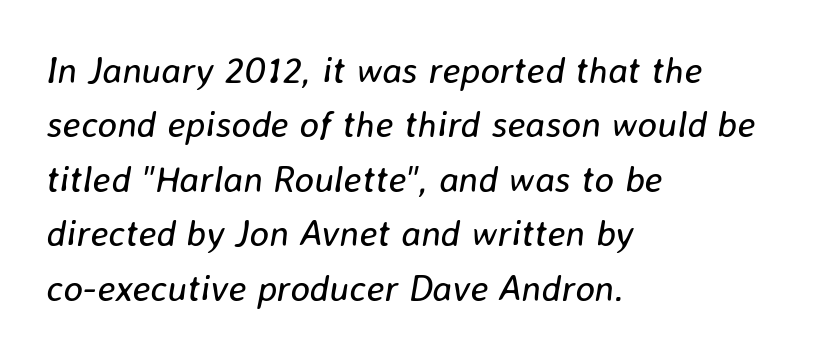
Q: Is the text bold? A: No.
Q: Is the text italic (slanted)? A: Yes, it leans right by about 8 degrees.
Q: Is the text underlined? A: No.
Q: How is the paragraph aligned? A: Left-aligned.
Q: Is the spacing between letters normal or unusually wide? A: Normal.
Q: Is the spacing between lines tight, normal or loose? A: Normal.
Q: Width (condensed, normal, or wide)? A: Normal.
Q: Stroke contrast? A: Low.
Q: x-height? A: Medium.
Q: Monospaced? A: No.
